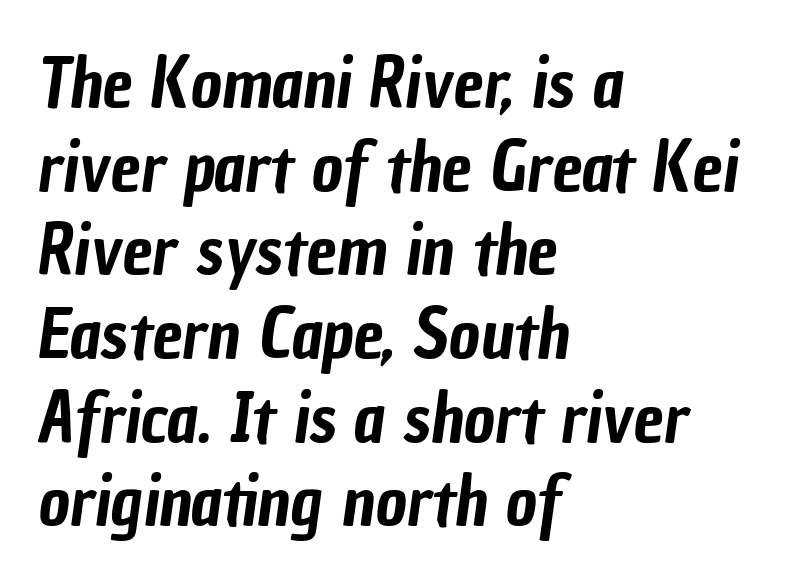
Does extra space separate the letters? No, they use regular spacing. Words float on clear page, feet unadorned. Here the designer chose a conventional face with non-uniform glyph widths. In CSS terms this would be text-align: left.
